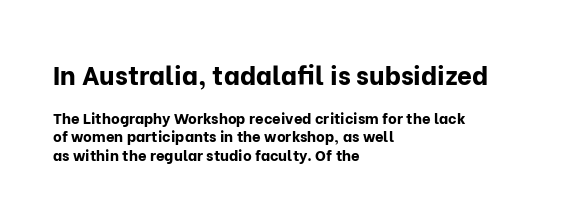
{"italic": "no", "bold": "yes", "underline": "no", "align": "left", "line_spacing_ratio": 1.23, "letter_spacing": "normal", "letter_spacing_em": 0.0, "larger_block": "first", "size_ratio": 1.73, "glyph_px": 26}
